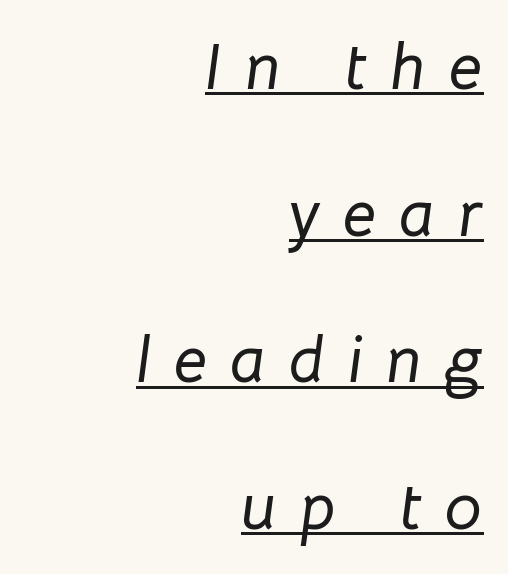
The image shows 66 px text type, italic (leaning right); set right-aligned, loose line spacing (2.22x), unusually wide letter spacing (+0.35 em), underlined; low stroke contrast and a medium x-height.
